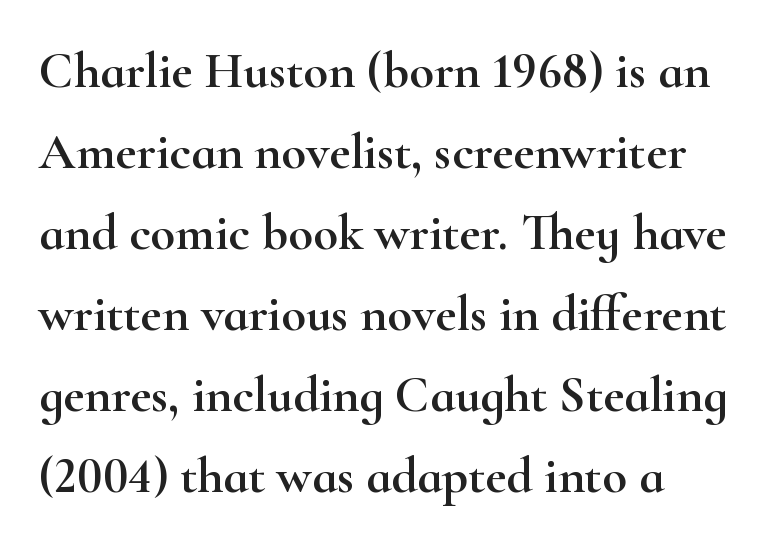
The image shows 51 px wide serif type, upright; set normal line spacing (1.59x), normal letter spacing, not underlined; high stroke contrast and a small x-height.
